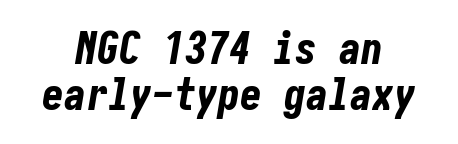
The image shows 44 px bold, condensed type, italic (leaning right); set tight line spacing (1.04x), normal letter spacing, not underlined; low stroke contrast and a medium x-height.
